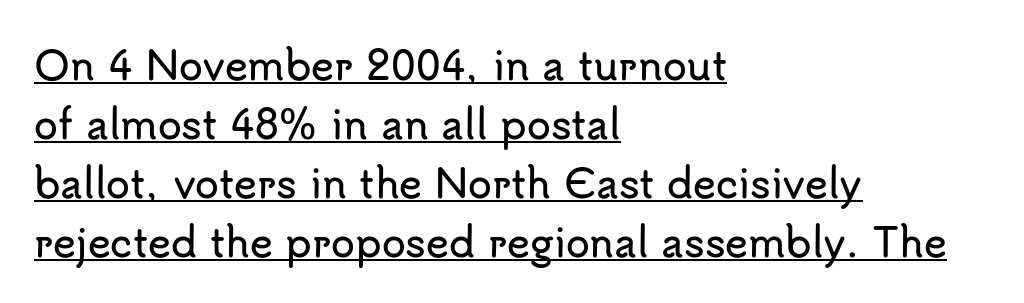
The image shows 39 px sans-serif type, upright; set left-aligned, normal line spacing (1.51x), normal letter spacing, underlined; low stroke contrast and a small x-height.
